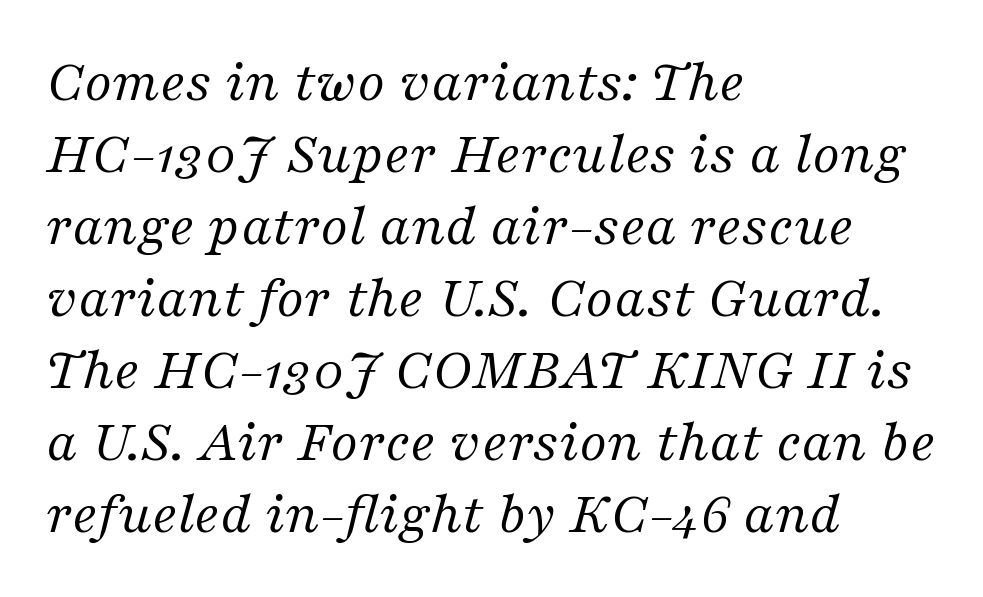
Students, note that the glyphs here touch the page at normal intervals. A typesetter would call this proportional, since set widths differ per character. The rendering shows small feet on the letterforms — a serif design. The font is comparable to plain body text, perhaps lighter.
